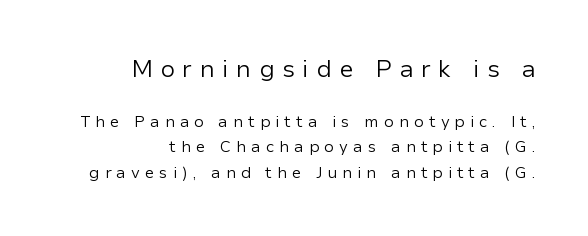
The image shows 24 px text type, upright; set right-aligned, normal line spacing (1.6x), unusually wide letter spacing (+0.31 em), not underlined; the first (top) block is 1.5x larger.
